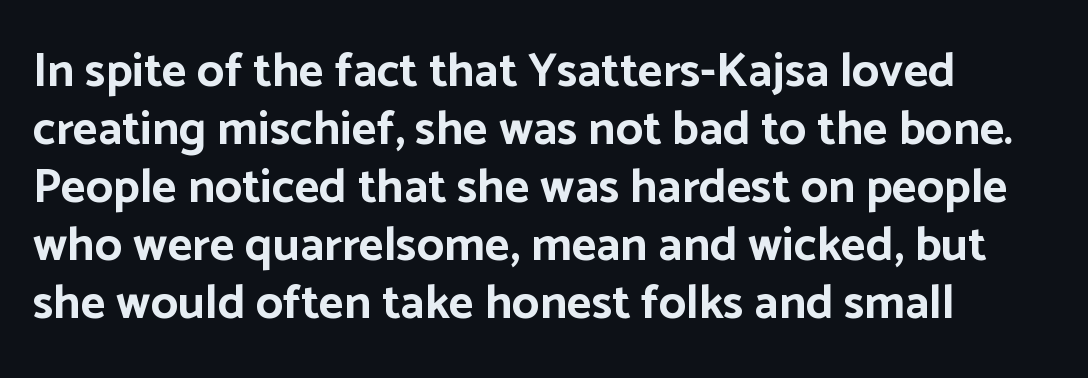
{"serif": "no", "italic": "no", "bold": "yes", "weight": "bold", "width": "normal", "stroke_contrast": "low", "x_height": "medium", "monospaced": "no", "underline": "no", "line_spacing_ratio": 1.21, "letter_spacing": "normal", "letter_spacing_em": 0.0, "glyph_px": 48}
